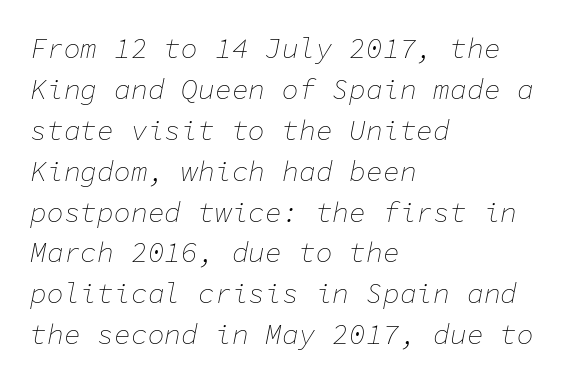
{"italic": "yes", "lean": "right", "slant_degrees": 11, "bold": "no", "weight": "thin", "width": "normal", "stroke_contrast": "low", "x_height": "medium", "monospaced": "yes", "underline": "no", "align": "left", "line_spacing": "normal", "line_spacing_ratio": 1.46, "letter_spacing": "normal", "letter_spacing_em": 0.0, "glyph_px": 28}
